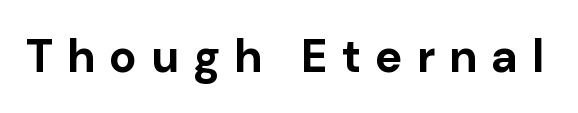
Think of a printed novel: that variable character pitch is what you see here. The foot of each line stays bare and open. Set as a true bold cut, around the 700 mark. Type style note: lacks serifs. Each word looks stretched out because of the extra space between its letters.
